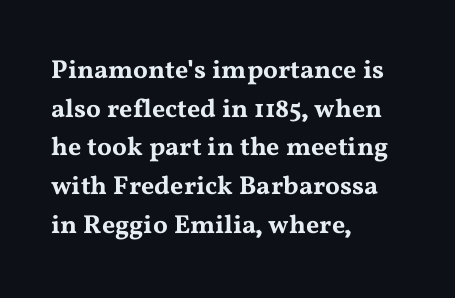
If you measured baseline to baseline, you'd find a middling distance. The line texture is even and compact thanks to regular tracking. Descender tails drop into unmarked territory. Posture: upright roman. Horizontally, the lines are justified to the leading edge only.
